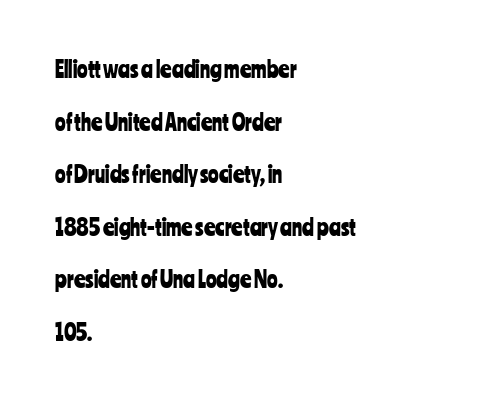
Each new line begins a long way beneath the previous one. The paragraph has a hard left edge and a soft right edge. Underlining? Definitely not there. This sample uses an upright cut, with every glyph sitting square on the baseline.
